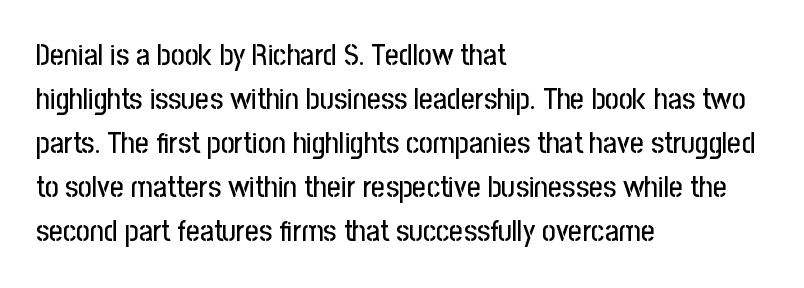
Unlike italic type, these characters show no tilt at all. Nope, no serifs anywhere on these letters. Honestly, the row spacing looks completely unremarkable. Inter-character spacing is left at the font's built-in metrics.
